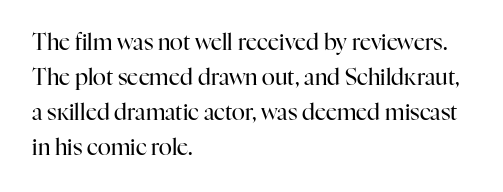
Every stem runs plumb, perpendicular to the baseline. Ink coverage per letter is moderate at most. Does extra space separate the letters? No, they use regular spacing. Line starts are locked; line ends wander. If you measured baseline to baseline, you'd find a middling distance.
